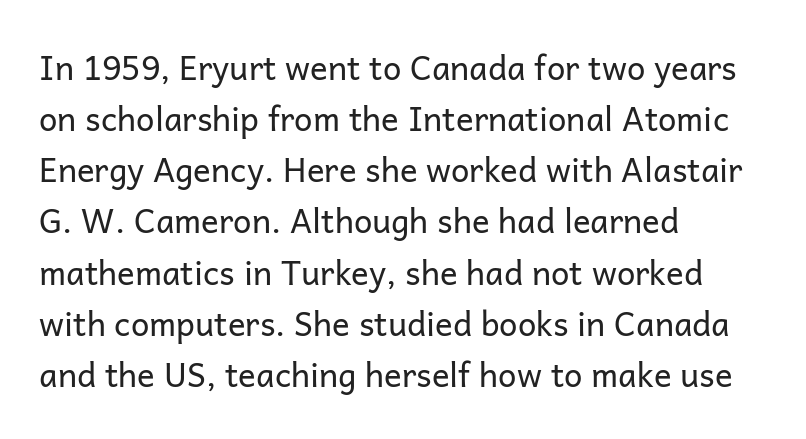
{"serif": "no", "italic": "no", "bold": "no", "weight": "regular", "width": "normal", "stroke_contrast": "low", "x_height": "medium", "monospaced": "no", "underline": "no", "align": "left", "line_spacing": "normal", "line_spacing_ratio": 1.55, "letter_spacing": "normal", "letter_spacing_em": 0.0, "glyph_px": 33}
